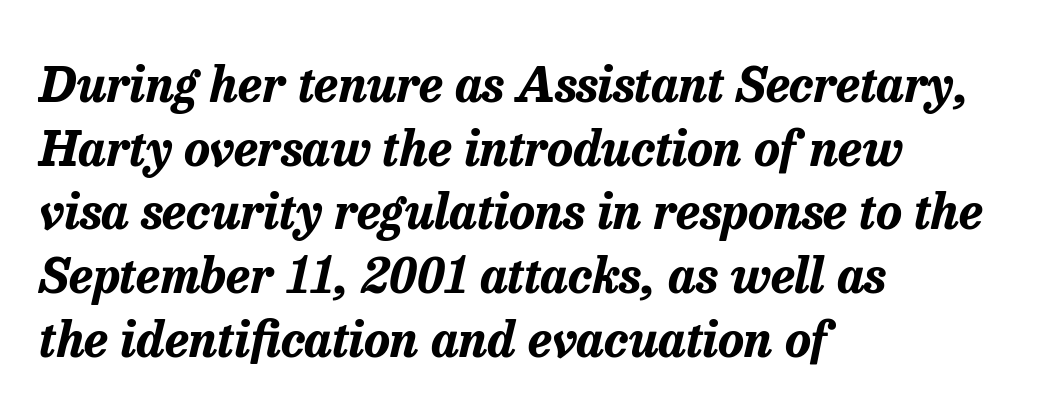
Q: Is the text bold? A: Yes.
Q: Is the text italic (slanted)? A: Yes, it leans right by about 13 degrees.
Q: Is the text underlined? A: No.
Q: How is the paragraph aligned? A: Left-aligned.
Q: Is the spacing between letters normal or unusually wide? A: Normal.
Q: Is the spacing between lines tight, normal or loose? A: Normal.
Q: Width (condensed, normal, or wide)? A: Normal.
Q: Stroke contrast? A: Low.
Q: x-height? A: Medium.
Q: Monospaced? A: No.
